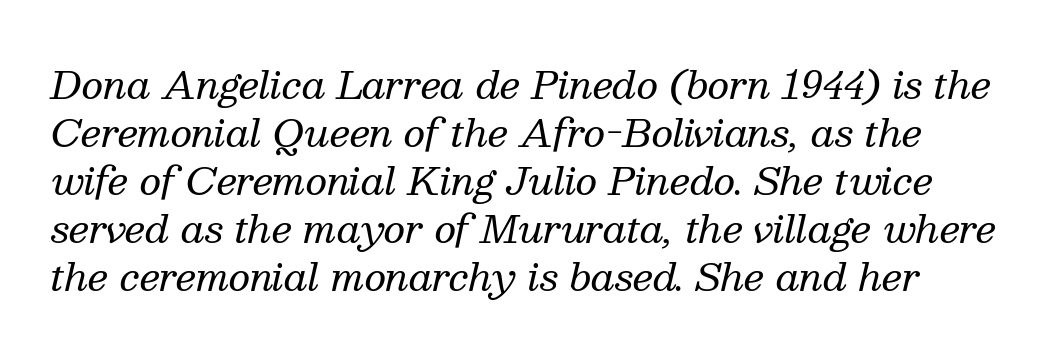
{"serif": "yes", "italic": "yes", "lean": "right", "slant_degrees": 13, "bold": "no", "weight": "regular", "width": "normal", "stroke_contrast": "medium", "x_height": "medium", "monospaced": "no", "underline": "no", "line_spacing": "normal", "line_spacing_ratio": 1.26, "letter_spacing": "normal", "letter_spacing_em": 0.0, "glyph_px": 38}
